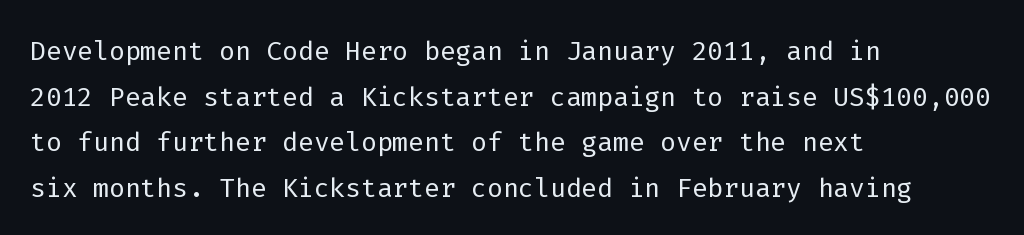
{"serif": "no", "italic": "no", "bold": "no", "weight": "light", "width": "normal", "stroke_contrast": "low", "x_height": "medium", "monospaced": "yes", "underline": "no", "align": "left", "line_spacing_ratio": 1.23, "letter_spacing": "normal", "letter_spacing_em": 0.0, "glyph_px": 37}
